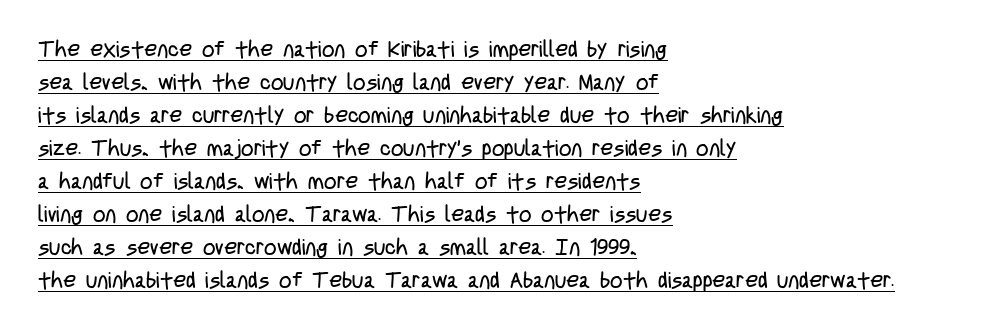
{"italic": "no", "bold": "no", "underline": "yes", "align": "left", "line_spacing": "normal", "line_spacing_ratio": 1.5, "letter_spacing": "normal", "letter_spacing_em": 0.0, "glyph_px": 22}
